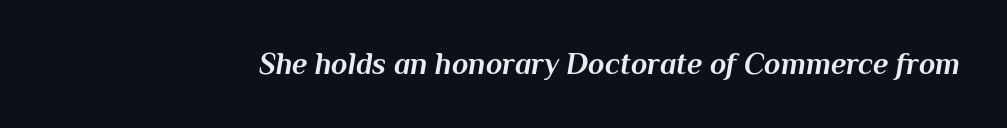
The image shows 30 px bold type, italic (leaning right); set normal letter spacing, not underlined; medium stroke contrast and a medium x-height.
